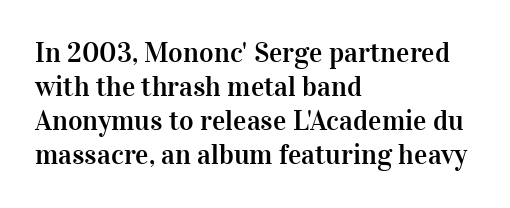
Q: Is the text italic (slanted)? A: No, it is upright.
Q: Is the typeface a serif or a sans-serif typeface? A: Serif.
Q: Is the text underlined? A: No.
Q: How is the paragraph aligned? A: Left-aligned.
Q: Is the spacing between letters normal or unusually wide? A: Normal.
Q: Width (condensed, normal, or wide)? A: Normal.
Q: Stroke contrast? A: High.
Q: x-height? A: Medium.
Q: Monospaced? A: No.
